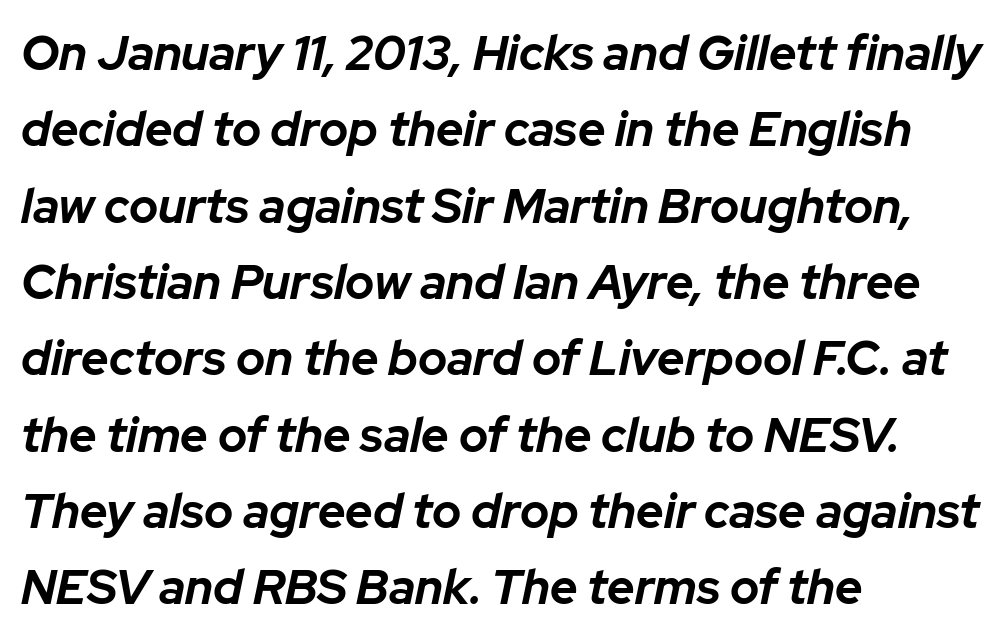
Characters follow at the spacing the type designer built in. Letters rest on an invisible, unmarked baseline. What's the leading like? Ordinary, nothing unusual. What weight is shown? A full bold with thick strokes. Think of a printed novel: that variable character pitch is what you see here. Short and long lines alike share a common starting point at left.
